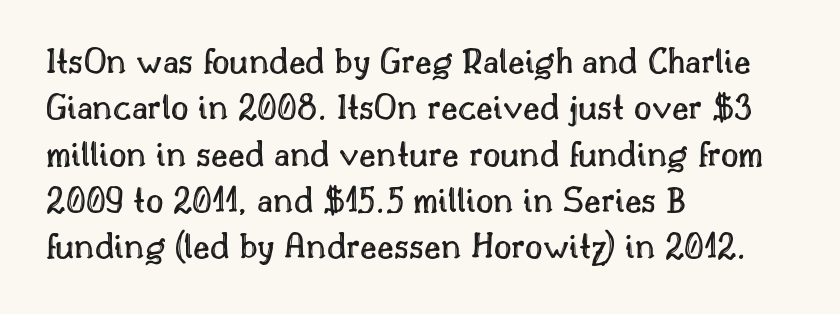
Here the designer chose a conventional face with non-uniform glyph widths. The axis of the letterforms is exactly vertical. Underlining? Definitely not there. This rendering uses left alignment, leaving the right contour irregular. Is the letter spacing exaggerated? No — it looks like the ordinary default.
